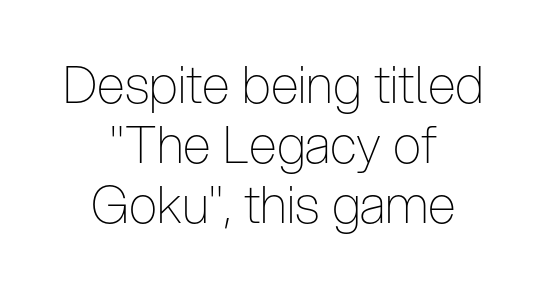
{"serif": "no", "italic": "no", "bold": "no", "weight": "thin", "width": "condensed", "stroke_contrast": "low", "x_height": "medium", "monospaced": "no", "underline": "no", "align": "center", "line_spacing_ratio": 1.18, "letter_spacing": "normal", "letter_spacing_em": 0.0, "glyph_px": 51}
